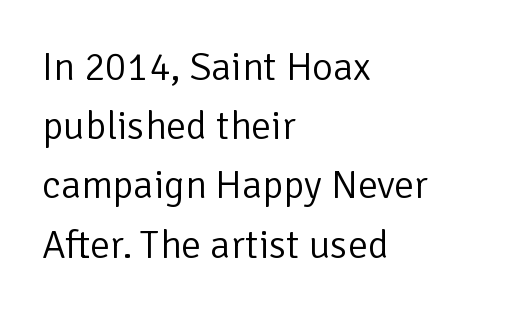
Q: Is the text bold? A: No.
Q: Is the text italic (slanted)? A: No, it is upright.
Q: Is the typeface a serif or a sans-serif typeface? A: Sans-serif.
Q: Is the text underlined? A: No.
Q: How is the paragraph aligned? A: Left-aligned.
Q: Is the spacing between letters normal or unusually wide? A: Normal.
Q: Is the spacing between lines tight, normal or loose? A: Normal.
Q: Width (condensed, normal, or wide)? A: Normal.
Q: Stroke contrast? A: Low.
Q: x-height? A: Medium.
Q: Monospaced? A: No.
